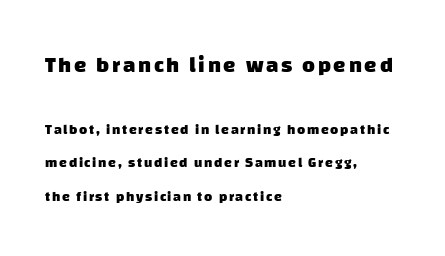
Q: Is the text bold? A: Yes.
Q: Is the text underlined? A: No.
Q: How is the paragraph aligned? A: Left-aligned.
Q: Is the spacing between lines tight, normal or loose? A: Loose.
Q: Which block of text is set in a larger size, the first (top) or the second (bottom)? A: The first (top) one.
